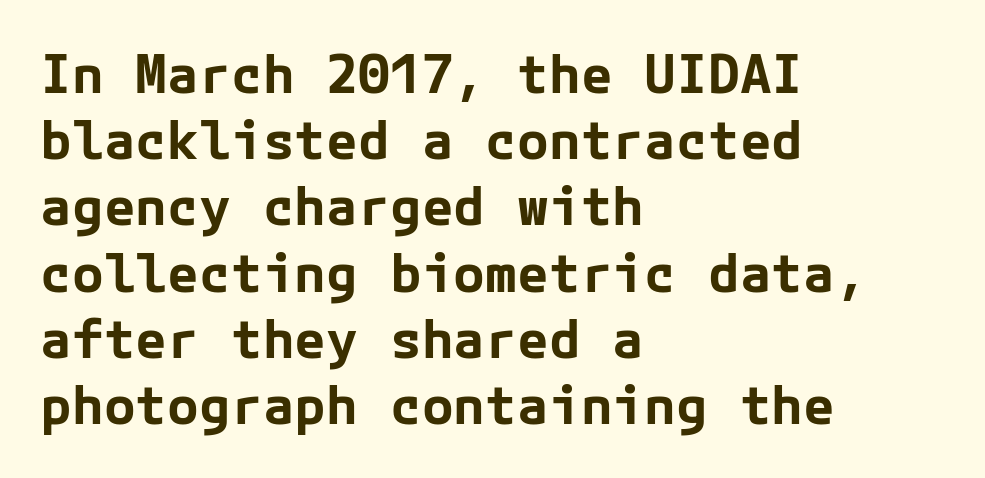
To sum up the face: it is a sans, with no serifs. Strong, thick strokes mark this as bold type. The rendering uses a moderate line-height, typical for paragraphs. The passage is arranged the way most books set body copy — flush left. The horizontal fit of the characters is conventional and even. Descender tails drop into unmarked territory.
